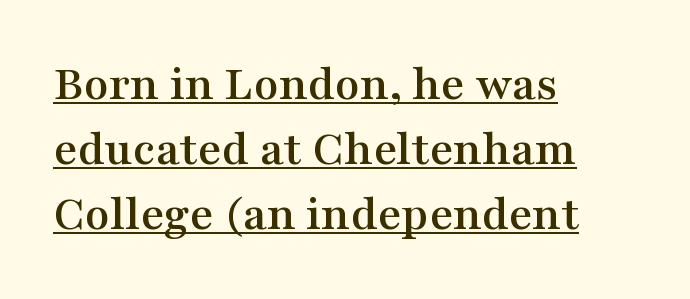
Q: Is the text italic (slanted)? A: No, it is upright.
Q: Is the typeface a serif or a sans-serif typeface? A: Serif.
Q: Is the text underlined? A: Yes.
Q: How is the paragraph aligned? A: Left-aligned.
Q: Is the spacing between letters normal or unusually wide? A: Normal.
Q: Is the spacing between lines tight, normal or loose? A: Normal.
Q: Width (condensed, normal, or wide)? A: Wide.
Q: Stroke contrast? A: Medium.
Q: x-height? A: Medium.
Q: Monospaced? A: No.
